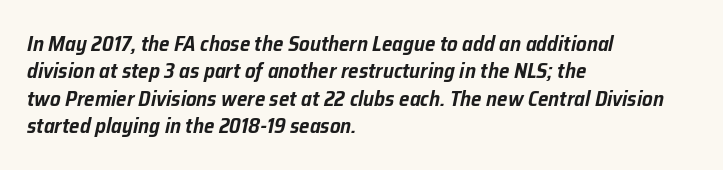
The image shows 21 px text type, italic (leaning right); set left-aligned, normal line spacing (1.3x), normal letter spacing, not underlined.
